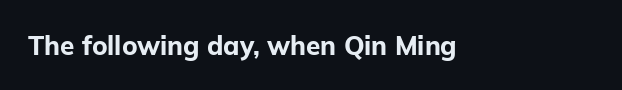
Only glyphs here, with clear space below each row. Rendered with straight, roman letterforms. The glyphs have the mass of a bold cut. Observe the ordinary spacing: letters are neighbours, not strangers.
